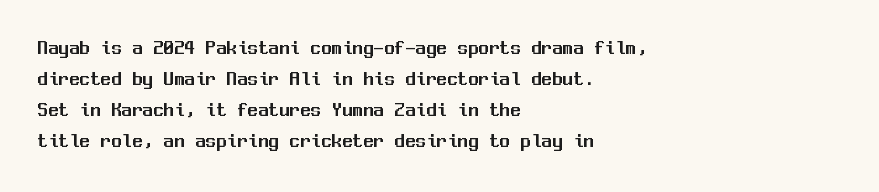
Q: Is the text italic (slanted)? A: No, it is upright.
Q: Is the text underlined? A: No.
Q: How is the paragraph aligned? A: Left-aligned.
Q: Is the spacing between letters normal or unusually wide? A: Normal.
Q: Is the spacing between lines tight, normal or loose? A: Normal.
